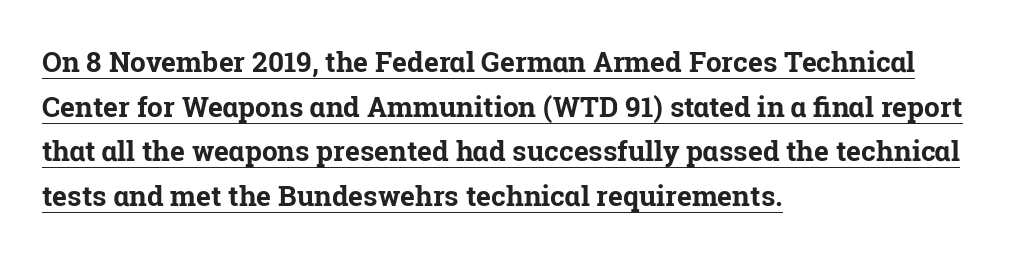
The lettering is marked with a stroke running underneath it. Small tapered or slab feet sit at the stroke ends, so this counts as serif. The lettering stays uniformly vertical, giving the passage a roman look. How would I describe the line gaps? Plain and ordinary.
